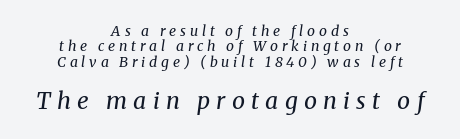
The image shows 23 px text type, italic (leaning right); set centered, tight line spacing (1.09x), unusually wide letter spacing (+0.27 em), not underlined; the second (bottom) block is 1.64x larger.
